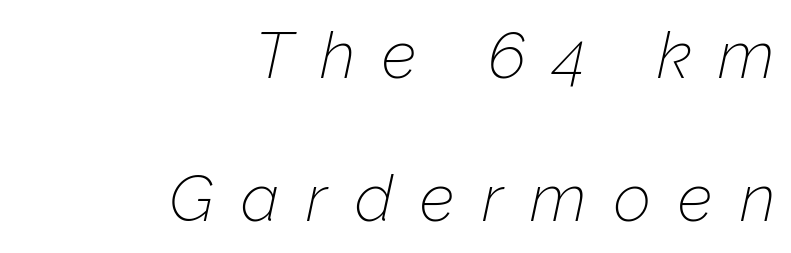
{"italic": "yes", "lean": "right", "slant_degrees": 12, "bold": "no", "weight": "thin", "width": "normal", "stroke_contrast": "low", "x_height": "medium", "monospaced": "no", "underline": "no", "align": "right", "line_spacing": "loose", "line_spacing_ratio": 2.2, "letter_spacing": "wide", "letter_spacing_em": 0.42, "glyph_px": 65}
